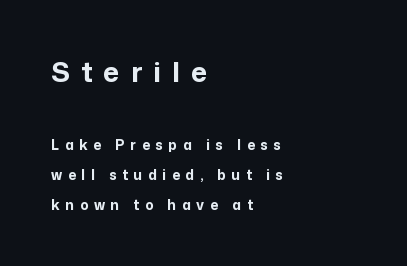
In CSS terms this would be text-align: left. A clean baseline with only descenders dipping below it. Serif or sans? Sans — the stroke terminals are bare. The earlier block is typeset at a bigger size than the later block. Weight: bold. Ascenders rise straight up at ninety degrees.
